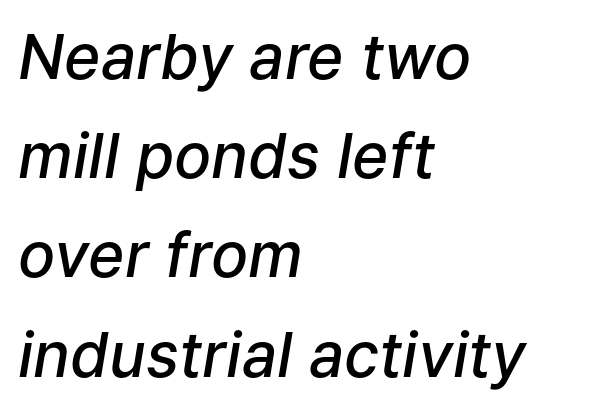
The image shows 62 px semibold type, italic (leaning right); set left-aligned, normal line spacing (1.6x), normal letter spacing, not underlined; low stroke contrast and a medium x-height.
